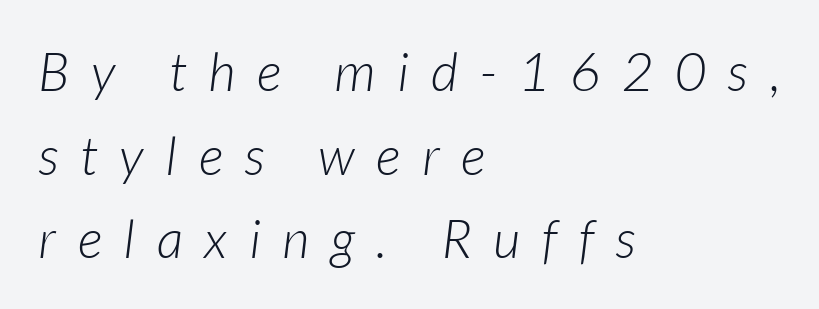
Q: Is the text bold? A: No.
Q: Is the text italic (slanted)? A: Yes, it leans right by about 7 degrees.
Q: Is the text underlined? A: No.
Q: How is the paragraph aligned? A: Left-aligned.
Q: Is the spacing between letters normal or unusually wide? A: Unusually wide.
Q: Is the spacing between lines tight, normal or loose? A: Normal.
Q: Width (condensed, normal, or wide)? A: Normal.
Q: Stroke contrast? A: Low.
Q: x-height? A: Medium.
Q: Monospaced? A: No.
